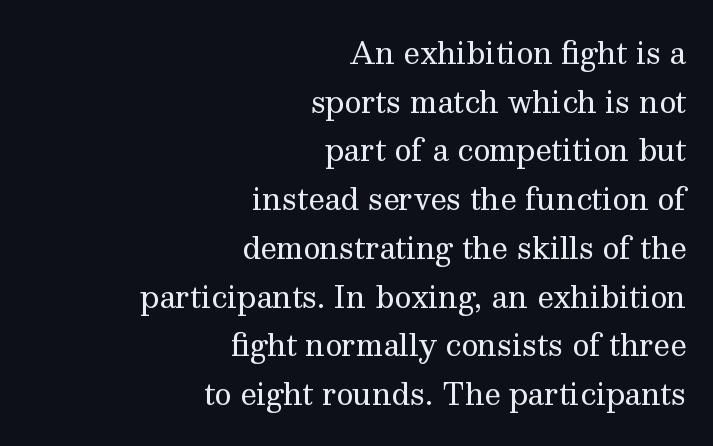
Q: Is the text bold? A: No.
Q: Is the text italic (slanted)? A: No, it is upright.
Q: Is the typeface a serif or a sans-serif typeface? A: Serif.
Q: Is the text underlined? A: No.
Q: How is the paragraph aligned? A: Right-aligned.
Q: Is the spacing between letters normal or unusually wide? A: Normal.
Q: Is the spacing between lines tight, normal or loose? A: Normal.
Q: Width (condensed, normal, or wide)? A: Normal.
Q: Stroke contrast? A: Medium.
Q: x-height? A: Medium.
Q: Monospaced? A: No.
